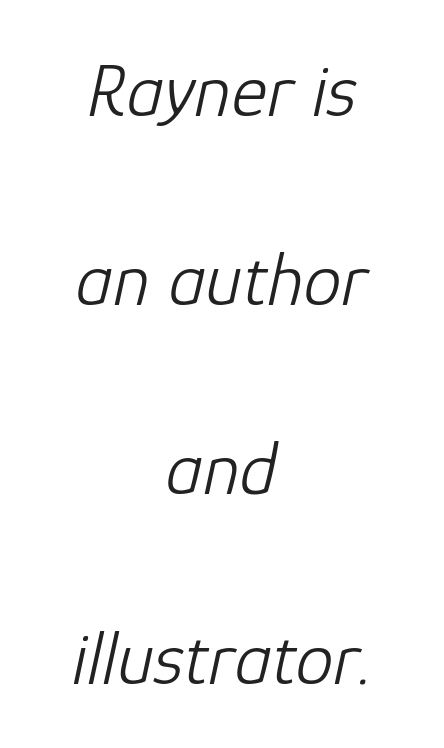
The image shows 76 px light type, italic (leaning right); set centered, loose line spacing (2.49x), normal letter spacing, not underlined; low stroke contrast and a medium x-height.
